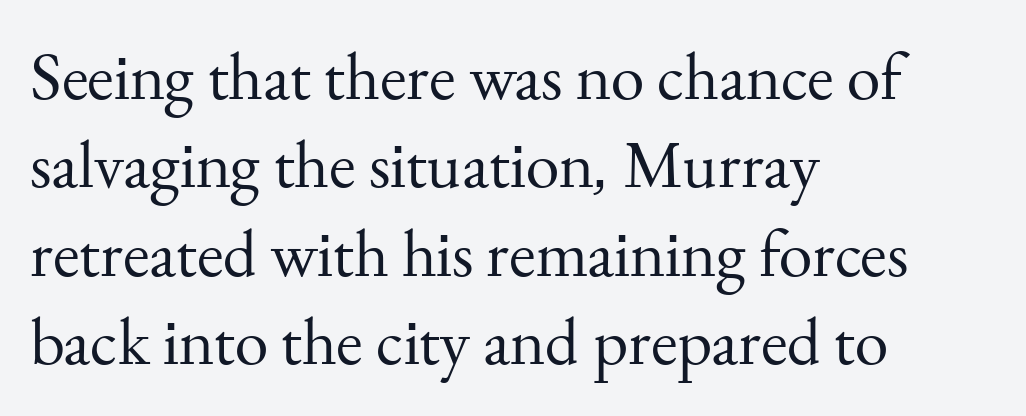
Q: Is the text bold? A: No.
Q: Is the text italic (slanted)? A: No, it is upright.
Q: Is the typeface a serif or a sans-serif typeface? A: Serif.
Q: Is the text underlined? A: No.
Q: How is the paragraph aligned? A: Left-aligned.
Q: Is the spacing between letters normal or unusually wide? A: Normal.
Q: Is the spacing between lines tight, normal or loose? A: Normal.
Q: Width (condensed, normal, or wide)? A: Normal.
Q: Stroke contrast? A: Medium.
Q: x-height? A: Small.
Q: Monospaced? A: No.
